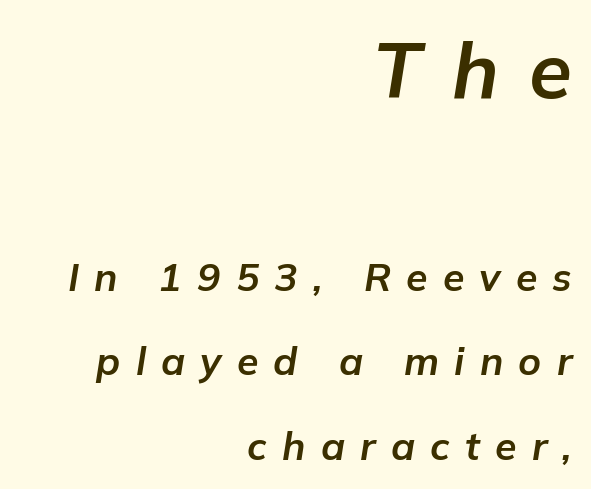
Q: Is the text bold? A: Yes.
Q: Is the text italic (slanted)? A: Yes, it leans right by about 9 degrees.
Q: Is the text underlined? A: No.
Q: How is the paragraph aligned? A: Right-aligned.
Q: Is the spacing between letters normal or unusually wide? A: Unusually wide.
Q: Is the spacing between lines tight, normal or loose? A: Loose.
Q: Which block of text is set in a larger size, the first (top) or the second (bottom)? A: The first (top) one.
Q: Width (condensed, normal, or wide)? A: Normal.
Q: Stroke contrast? A: Low.
Q: x-height? A: Medium.
Q: Monospaced? A: No.
